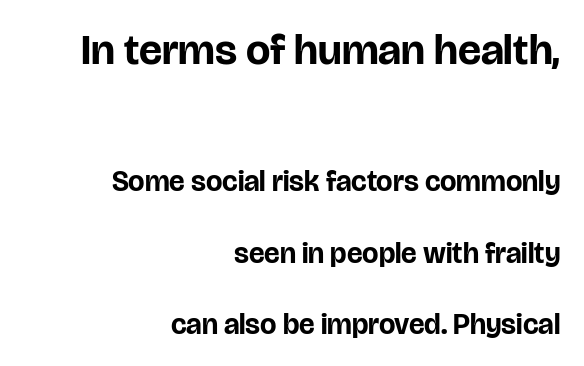
The image shows 43 px bold sans-serif type, upright; set right-aligned, loose line spacing (2.46x), normal letter spacing, not underlined; the first (top) block is 1.48x larger; low stroke contrast and a large x-height.
